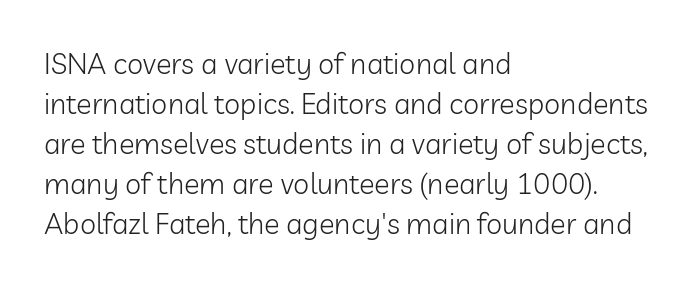
The image shows 29 px light sans-serif type, upright; set left-aligned, normal line spacing (1.38x), normal letter spacing, not underlined; low stroke contrast and a medium x-height.
